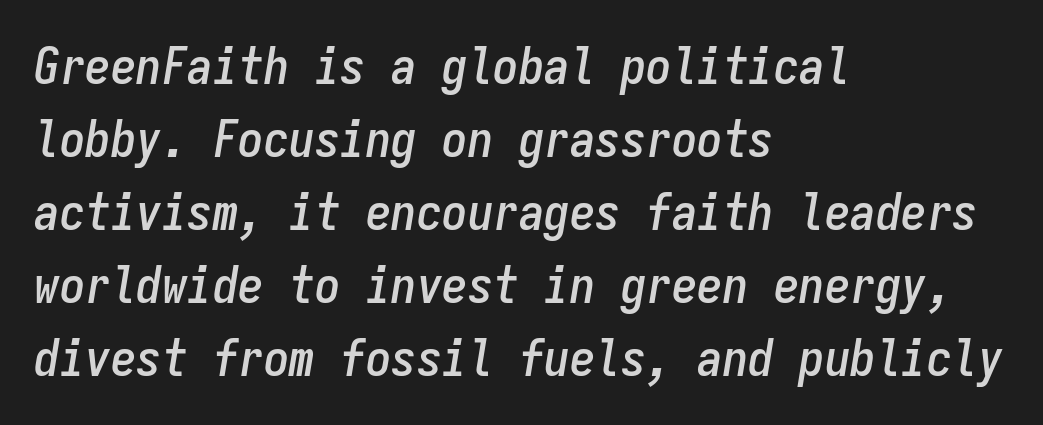
The image shows 51 px condensed type, italic (leaning right), monospaced; set left-aligned, normal line spacing (1.43x), normal letter spacing, not underlined; low stroke contrast and a medium x-height.
